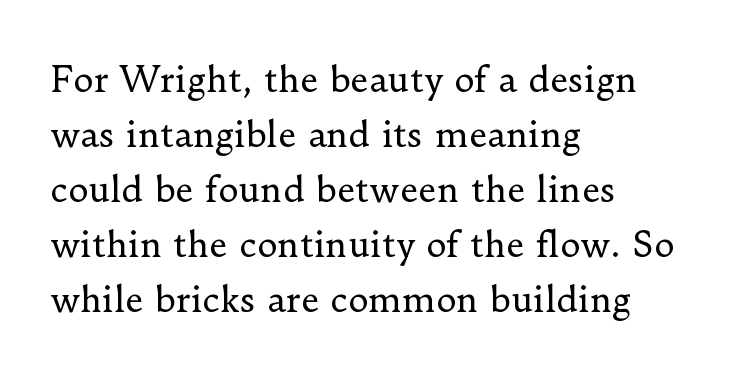
Normally led — the rows are evenly, conventionally spaced. Glyph-to-glyph distance matches everyday printed text. The font's upright variant was chosen for this text. Varying glyph widths throughout — classic text-font behaviour. The passage is arranged the way most books set body copy — flush left. No heavy texture on the line: the type isn't bold.
